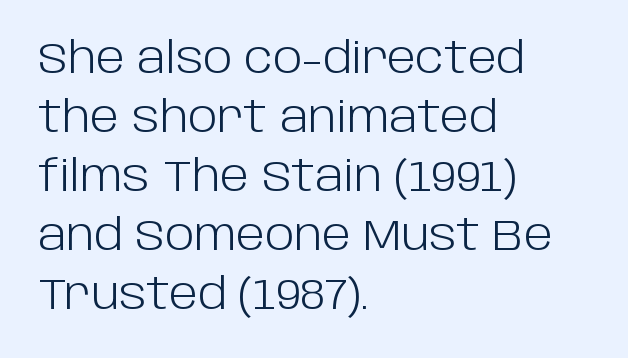
Tall strokes in this sample are plumb rather than angled. Each stroke keeps to a modest, everyday thickness or less. The letters sit at their default tracking, neither squeezed nor spread. Font category for this specimen: sans-serif. Where is the straight margin? On the left.
